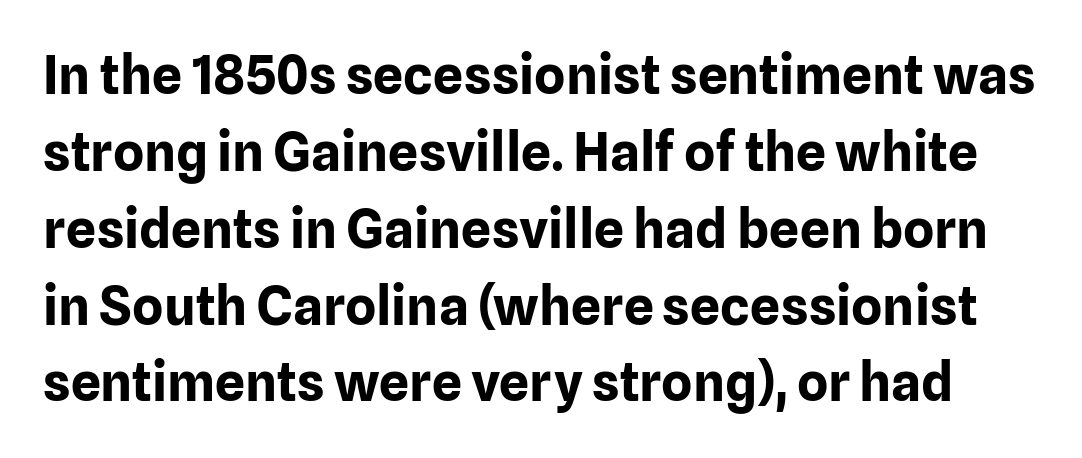
The image shows 53 px bold sans-serif type, upright; set normal line spacing (1.45x), normal letter spacing, not underlined; low stroke contrast and a medium x-height.
